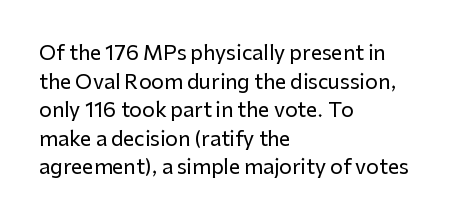
The image shows 20 px text type, upright; set left-aligned, normal line spacing (1.43x), normal letter spacing, not underlined.
